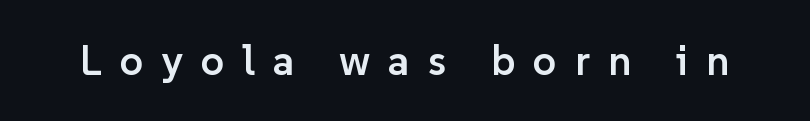
{"serif": "no", "italic": "no", "bold": "semi", "weight": "semibold", "width": "normal", "stroke_contrast": "low", "x_height": "medium", "monospaced": "no", "underline": "no", "letter_spacing": "wide", "letter_spacing_em": 0.44, "glyph_px": 41}
